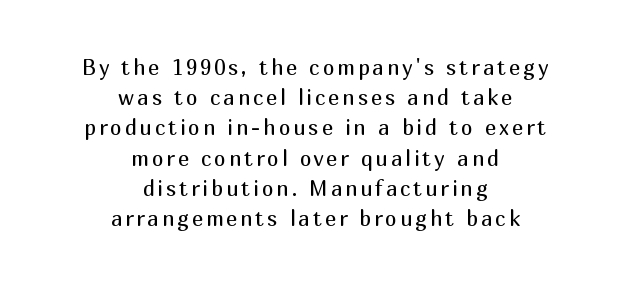
Letters have the restrained weight of plain body copy at most. Notice how descenders clear the ascenders below comfortably — that's standard leading. Italic? Not at all — the glyphs are vertical. Check the space under the baseline: it is left empty. The rag falls on both sides of this text block equally.
